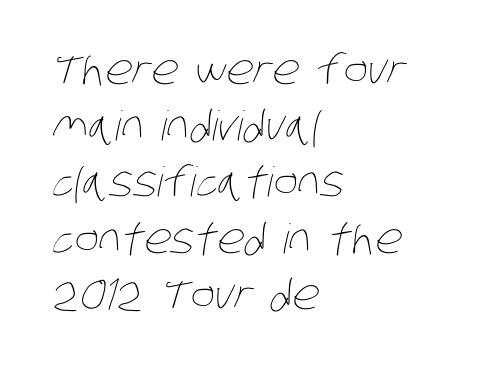
Default kerning and tracking; the words read as compact shapes. Regular leading. Left-aligned paragraph, ragged on the right. The font is comparable to plain body text, perhaps lighter.
